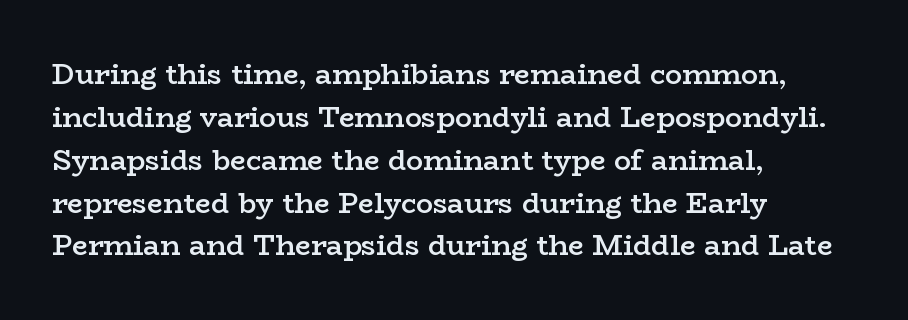
The image shows 28 px semibold, wide serif type, upright; set left-aligned, normal line spacing (1.53x), normal letter spacing, not underlined; low stroke contrast and a medium x-height.
